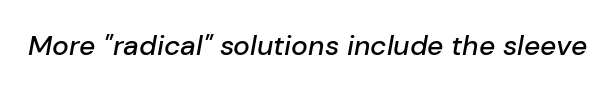
Notice how the stems are inclined rather than vertical — that's the hallmark of italics. Inter-character spacing is left at the font's built-in metrics. Varying glyph widths throughout — classic text-font behaviour. Lines of text with bare space underneath.
